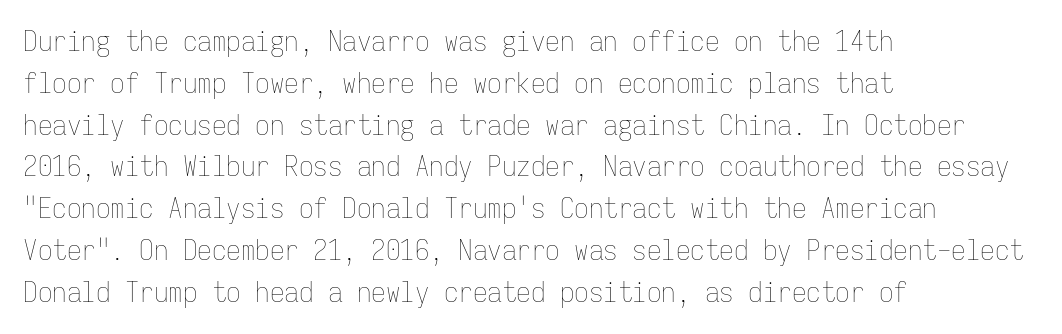
{"italic": "no", "bold": "no", "weight": "thin", "width": "condensed", "stroke_contrast": "low", "x_height": "medium", "monospaced": "yes", "underline": "no", "align": "left", "line_spacing": "normal", "line_spacing_ratio": 1.44, "letter_spacing": "normal", "letter_spacing_em": 0.0, "glyph_px": 29}
